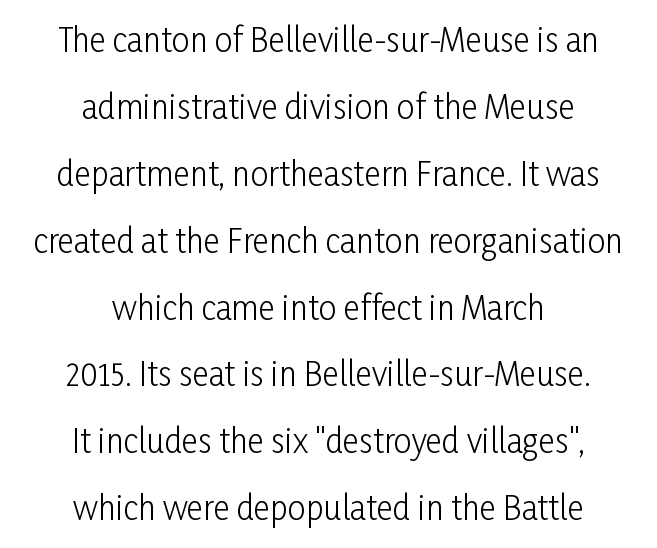
{"serif": "no", "italic": "no", "bold": "no", "weight": "light", "width": "condensed", "stroke_contrast": "low", "x_height": "medium", "monospaced": "no", "underline": "no", "align": "center", "line_spacing": "loose", "line_spacing_ratio": 2.09, "letter_spacing": "normal", "letter_spacing_em": 0.0, "glyph_px": 32}
